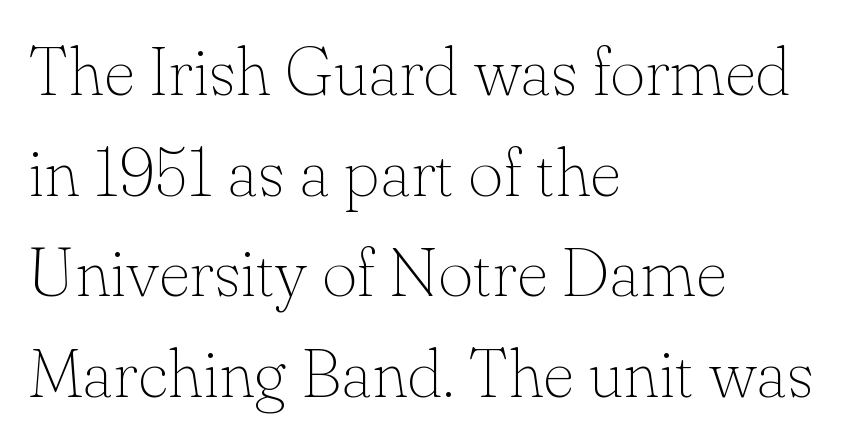
The image shows 68 px thin serif type, upright; set left-aligned, normal line spacing (1.48x), normal letter spacing, not underlined; low stroke contrast and a small x-height.
